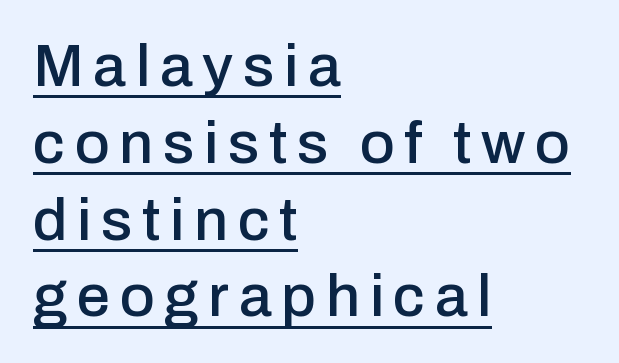
Q: Is the text italic (slanted)? A: No, it is upright.
Q: Is the typeface a serif or a sans-serif typeface? A: Sans-serif.
Q: Is the text underlined? A: Yes.
Q: How is the paragraph aligned? A: Left-aligned.
Q: Is the spacing between lines tight, normal or loose? A: Normal.
Q: Width (condensed, normal, or wide)? A: Normal.
Q: Stroke contrast? A: Low.
Q: x-height? A: Medium.
Q: Monospaced? A: No.
